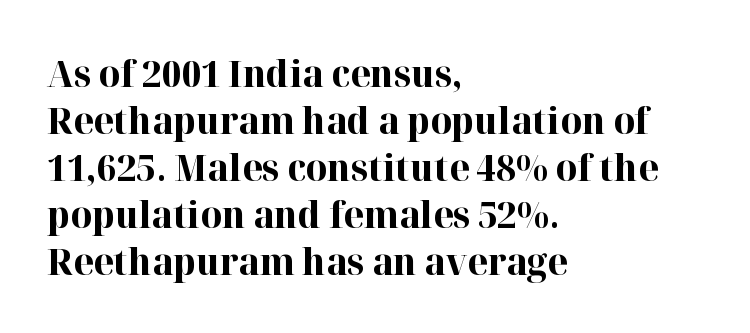
The image shows 37 px bold serif type, upright; set left-aligned, normal line spacing (1.27x), normal letter spacing, not underlined; high stroke contrast and a medium x-height.
